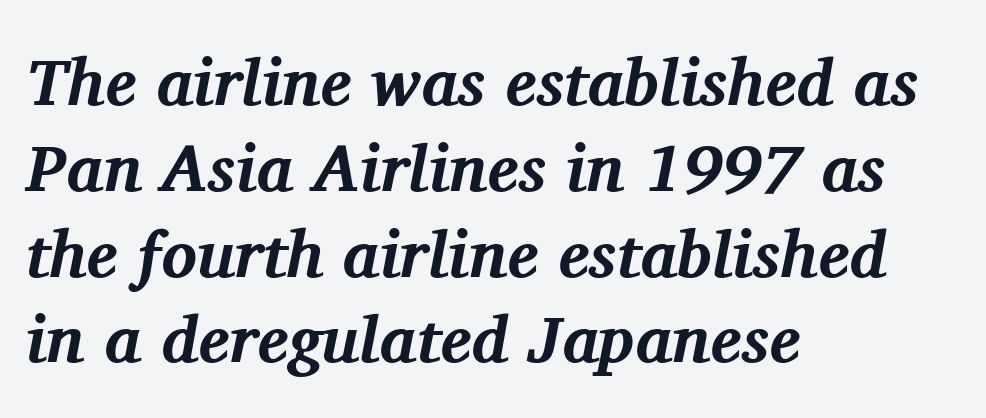
{"serif": "yes", "italic": "yes", "lean": "right", "slant_degrees": 11, "bold": "yes", "weight": "bold", "width": "normal", "stroke_contrast": "medium", "x_height": "medium", "monospaced": "no", "underline": "no", "align": "left", "line_spacing": "normal", "line_spacing_ratio": 1.3, "letter_spacing": "normal", "letter_spacing_em": 0.0, "glyph_px": 66}
